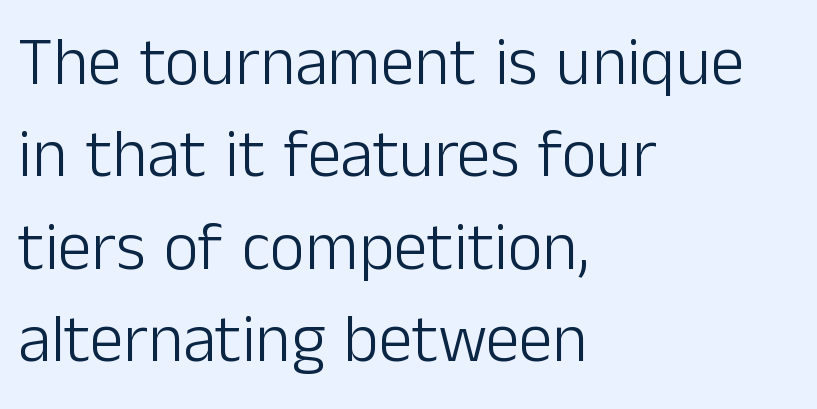
{"serif": "no", "italic": "no", "bold": "no", "weight": "light", "width": "normal", "stroke_contrast": "low", "x_height": "medium", "monospaced": "no", "underline": "no", "align": "left", "line_spacing": "normal", "line_spacing_ratio": 1.38, "letter_spacing": "normal", "letter_spacing_em": 0.0, "glyph_px": 67}
